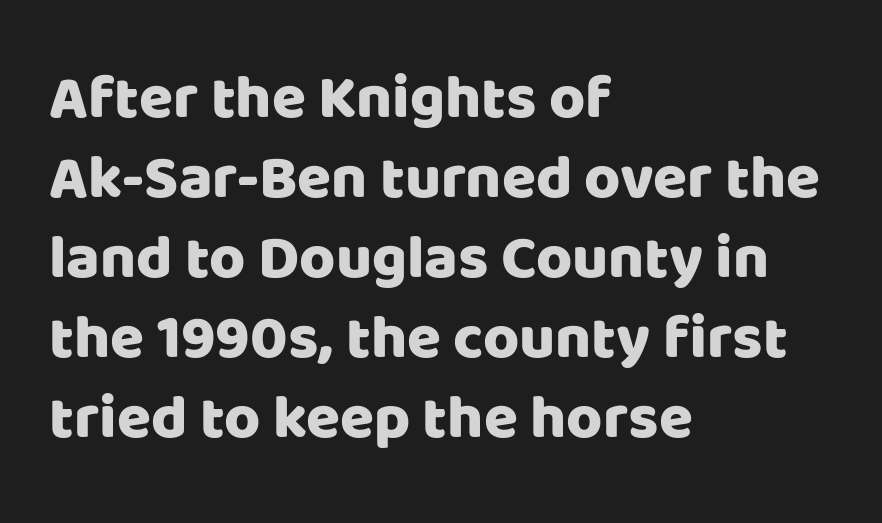
Q: Is the text italic (slanted)? A: No, it is upright.
Q: Is the typeface a serif or a sans-serif typeface? A: Sans-serif.
Q: Is the text underlined? A: No.
Q: How is the paragraph aligned? A: Left-aligned.
Q: Is the spacing between letters normal or unusually wide? A: Normal.
Q: Is the spacing between lines tight, normal or loose? A: Normal.
Q: Width (condensed, normal, or wide)? A: Normal.
Q: Stroke contrast? A: Low.
Q: x-height? A: Large.
Q: Monospaced? A: No.
